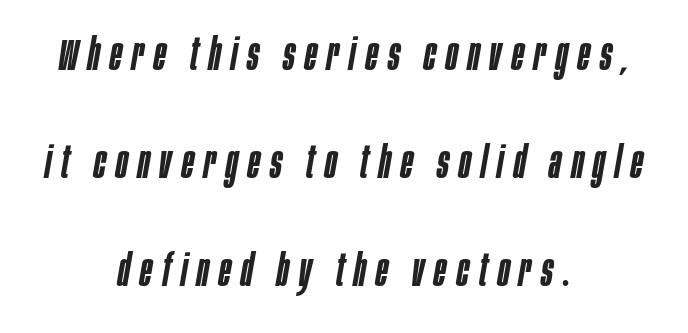
Q: Is the text bold? A: Semi-bold.
Q: Is the text italic (slanted)? A: Yes, it leans right by about 10 degrees.
Q: Is the text underlined? A: No.
Q: How is the paragraph aligned? A: Centered.
Q: Is the spacing between letters normal or unusually wide? A: Unusually wide.
Q: Is the spacing between lines tight, normal or loose? A: Loose.
Q: Width (condensed, normal, or wide)? A: Condensed.
Q: Stroke contrast? A: Low.
Q: x-height? A: Large.
Q: Monospaced? A: No.
